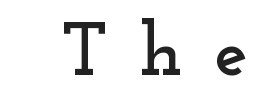
Font category for this specimen: serif. Unlike italic type, these characters show no tilt at all. The zone under the glyphs is completely vacant. The passage shown is typed in a proportional face where columns would drift. Is the letter spacing exaggerated? Yes — the characters are pushed far apart.
